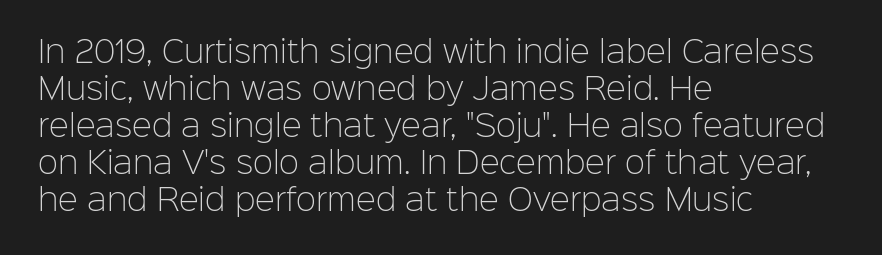
Q: Is the text bold? A: No.
Q: Is the text italic (slanted)? A: No, it is upright.
Q: Is the typeface a serif or a sans-serif typeface? A: Sans-serif.
Q: Is the text underlined? A: No.
Q: How is the paragraph aligned? A: Left-aligned.
Q: Is the spacing between letters normal or unusually wide? A: Normal.
Q: Width (condensed, normal, or wide)? A: Normal.
Q: Stroke contrast? A: Low.
Q: x-height? A: Medium.
Q: Monospaced? A: No.
